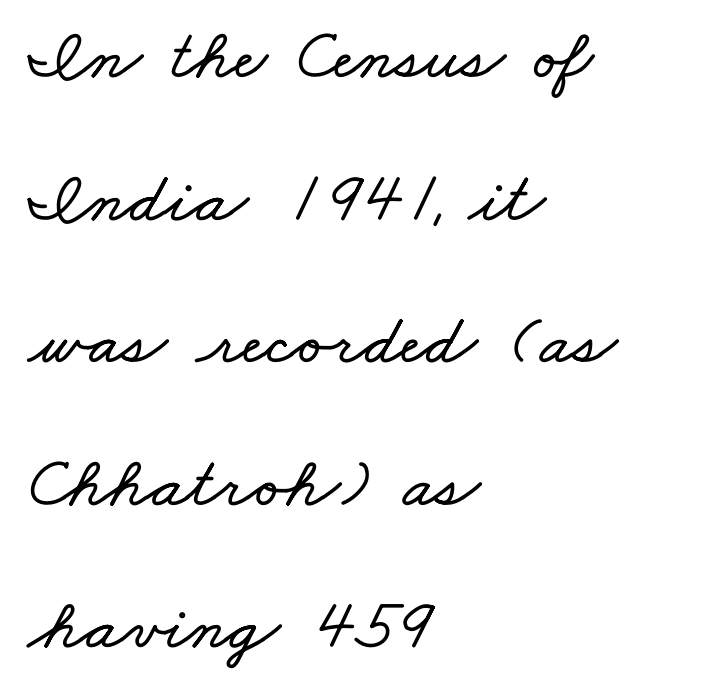
The lines are spread far apart with generous leading. This rendering leaves character spacing at its baseline value. Spacing verdict: proportional, widths tailored to each character. Honestly, there is no underline to notice here at all.
